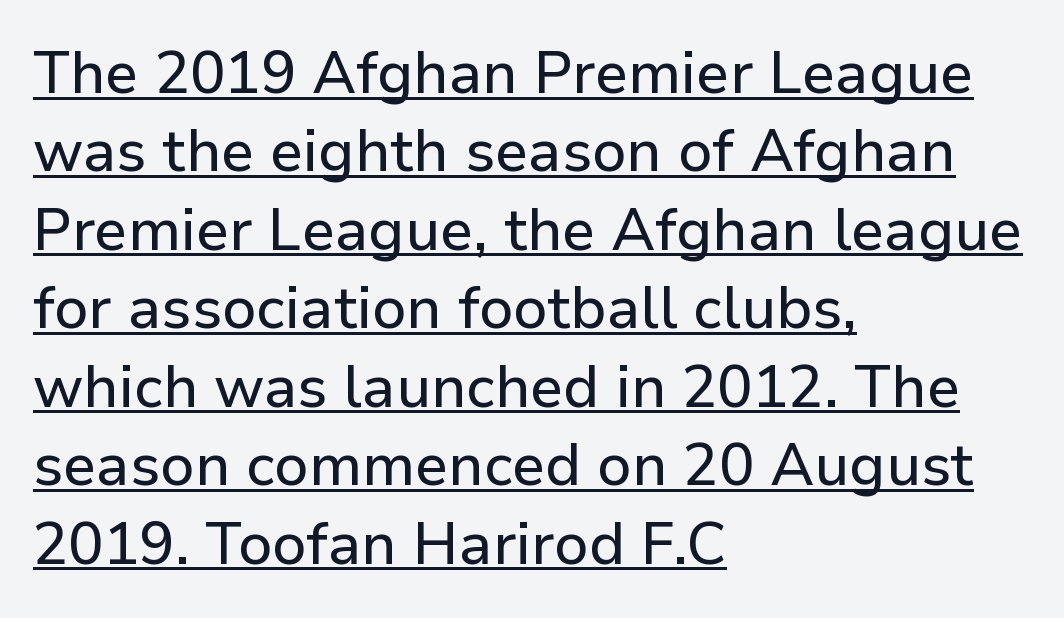
The rag falls on the right side of this text block. Has an underline been added? It has. This sample keeps an unexceptional amount of space between lines. The passage shown has conventional tracking throughout. Proportional: the letters do not fall into vertical columns. Look at the bottom of the vertical strokes: they stop flat, with no serifs.
